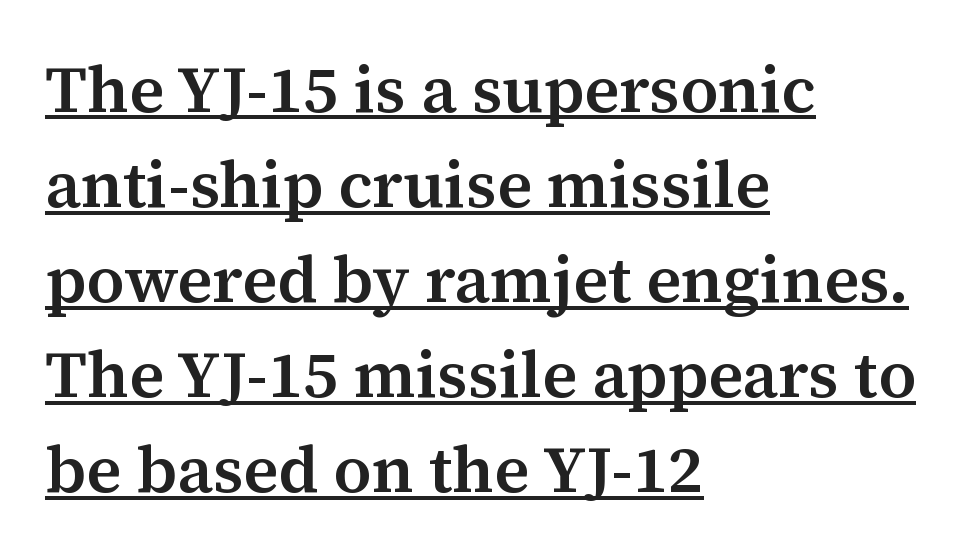
The image shows 66 px semibold serif type, upright; set left-aligned, normal line spacing (1.44x), normal letter spacing, underlined; medium stroke contrast and a medium x-height.
